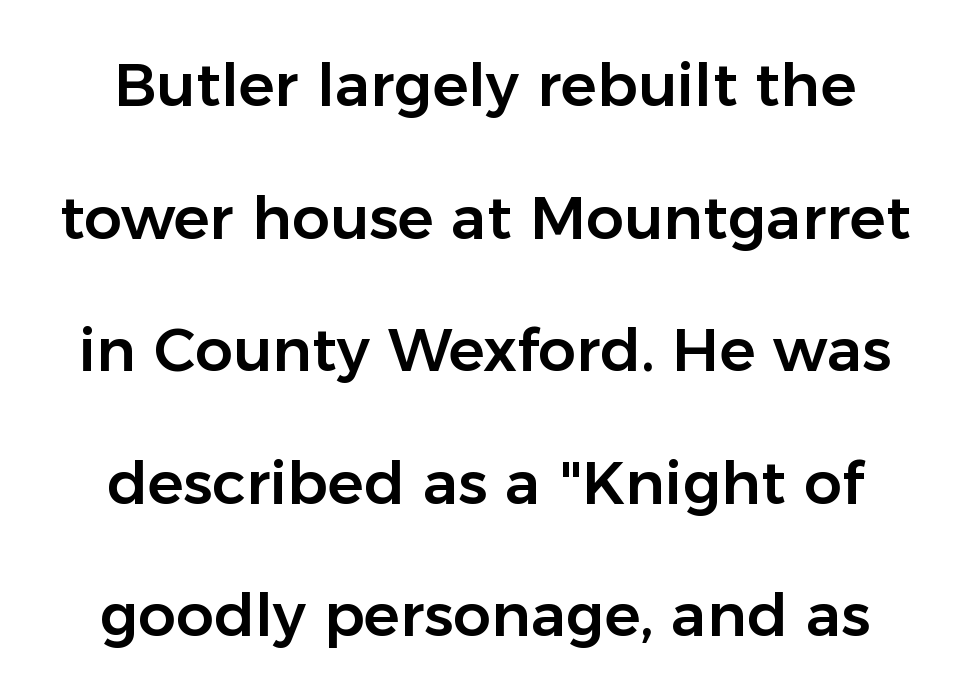
Line spacing here is loose. Nothing unusual about the tracking: characters are spaced as the font intends. Honestly, there is no underline to notice here at all. This is sans-serif lettering, the kind often seen on screens and signage. The type sits square on the baseline with zero lean.
